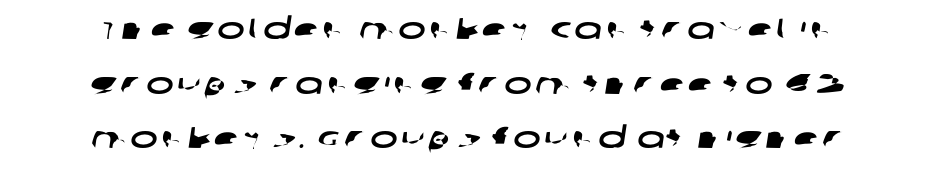
Q: Is the typeface a serif or a sans-serif typeface? A: Sans-serif.
Q: Is the text underlined? A: No.
Q: How is the paragraph aligned? A: Centered.
Q: Width (condensed, normal, or wide)? A: Wide.
Q: Stroke contrast? A: Low.
Q: x-height? A: Large.
Q: Monospaced? A: No.
